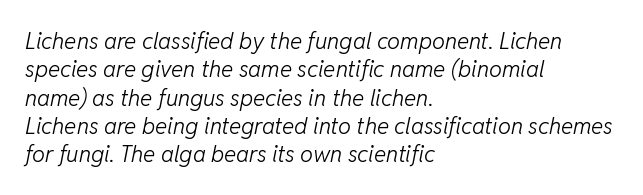
Q: Is the text bold? A: No.
Q: Is the text italic (slanted)? A: Yes, it leans right by about 11 degrees.
Q: Is the text underlined? A: No.
Q: How is the paragraph aligned? A: Left-aligned.
Q: Is the spacing between letters normal or unusually wide? A: Normal.
